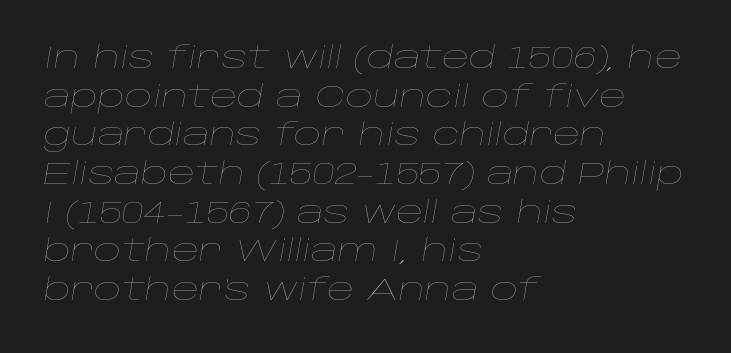
Q: Is the text bold? A: No.
Q: Is the text italic (slanted)? A: Yes, it leans right by about 10 degrees.
Q: Is the text underlined? A: No.
Q: How is the paragraph aligned? A: Left-aligned.
Q: Is the spacing between letters normal or unusually wide? A: Normal.
Q: Is the spacing between lines tight, normal or loose? A: Normal.
Q: Width (condensed, normal, or wide)? A: Wide.
Q: Stroke contrast? A: Low.
Q: x-height? A: Large.
Q: Monospaced? A: No.
